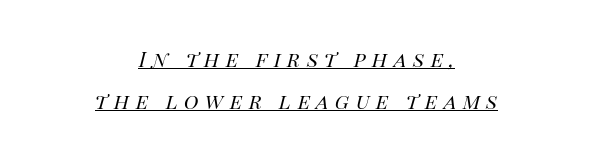
It's the slanting kind of type. The font sits on the lighter half of the weight spectrum, regular included. Successive baselines arrive slowly, with a big drop between each. The whitespace from short lines is split evenly between both sides. The lettering is marked with a stroke running underneath it. This rendering widens character spacing well past its baseline value.
